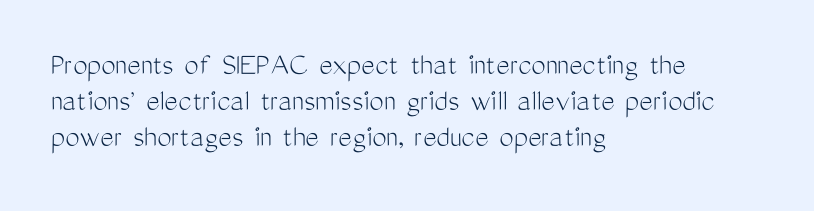
Q: Is the text bold? A: No.
Q: Is the text italic (slanted)? A: No, it is upright.
Q: Is the typeface a serif or a sans-serif typeface? A: Sans-serif.
Q: Is the text underlined? A: No.
Q: How is the paragraph aligned? A: Left-aligned.
Q: Is the spacing between letters normal or unusually wide? A: Normal.
Q: Is the spacing between lines tight, normal or loose? A: Tight.
Q: Width (condensed, normal, or wide)? A: Condensed.
Q: Stroke contrast? A: Medium.
Q: x-height? A: Medium.
Q: Monospaced? A: No.
